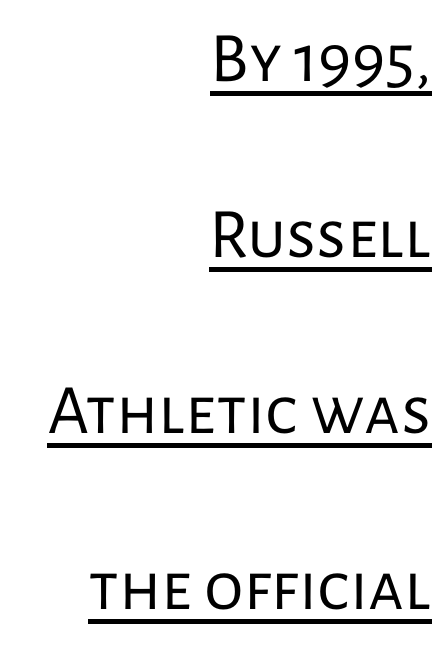
{"serif": "no", "italic": "no", "bold": "no", "weight": "regular", "width": "normal", "stroke_contrast": "low", "x_height": "medium", "monospaced": "no", "underline": "yes", "align": "right", "line_spacing": "loose", "line_spacing_ratio": 2.48, "letter_spacing": "normal", "letter_spacing_em": 0.0, "glyph_px": 71}
